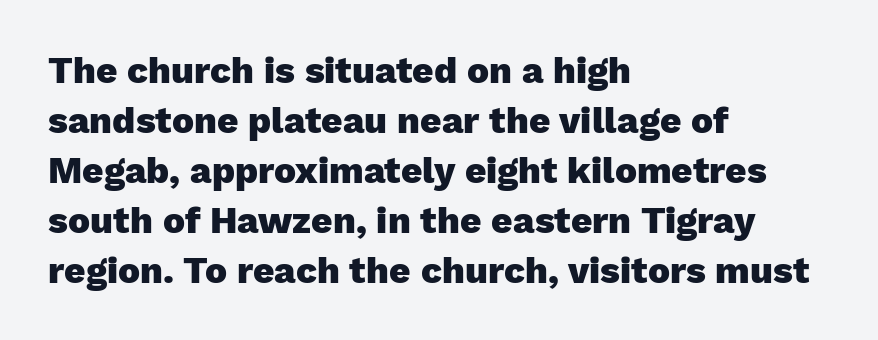
Is this a sans? Yes — the strokes have no serifs. Caption: bold face, heavy strokes. Characters follow at the spacing the type designer built in. Does the lettering tilt? It doesn't — this is upright. Glance below the letters and you will spot only blank space.
